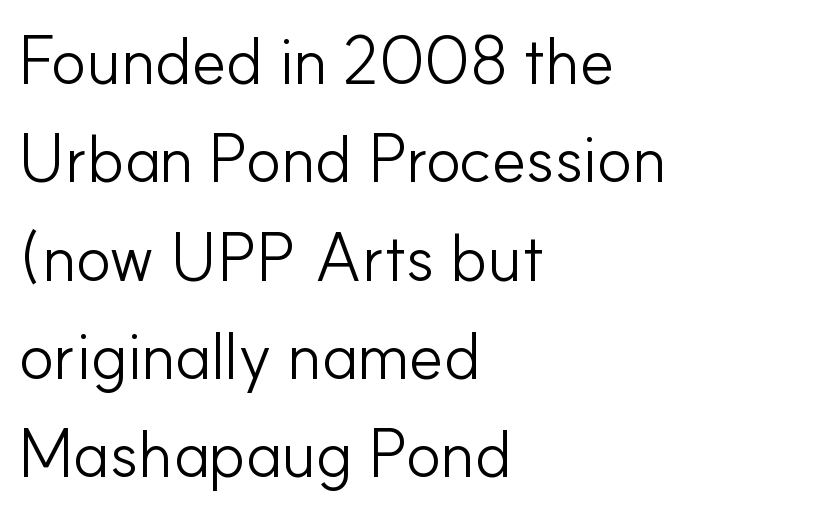
{"serif": "no", "italic": "no", "bold": "no", "weight": "light", "width": "normal", "stroke_contrast": "low", "x_height": "small", "monospaced": "no", "underline": "no", "align": "left", "line_spacing": "normal", "line_spacing_ratio": 1.49, "letter_spacing": "normal", "letter_spacing_em": 0.0, "glyph_px": 66}
